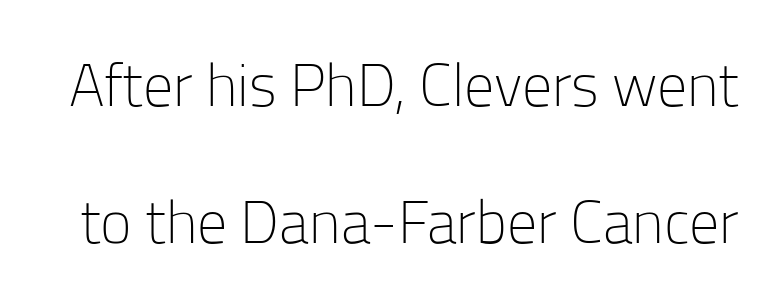
The type is set solid horizontally, with unmodified tracking. You could not count columns in this text — the font is proportionally spaced. Notice how the stems are strictly vertical — no italics here. The letters look calm and open, with moderate or lighter stems.
